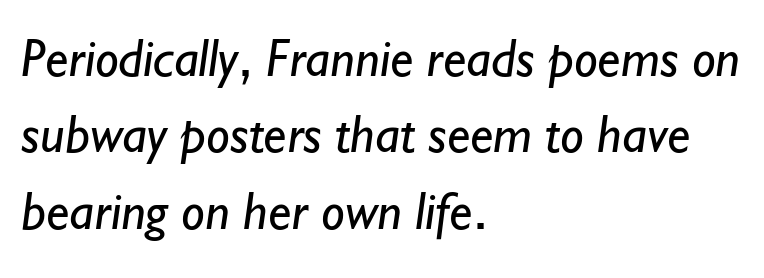
{"serif": "no", "bold": "no", "weight": "regular", "width": "normal", "stroke_contrast": "low", "x_height": "small", "monospaced": "no", "underline": "no", "align": "left", "line_spacing": "normal", "line_spacing_ratio": 1.44, "letter_spacing": "normal", "letter_spacing_em": 0.0, "glyph_px": 53}
